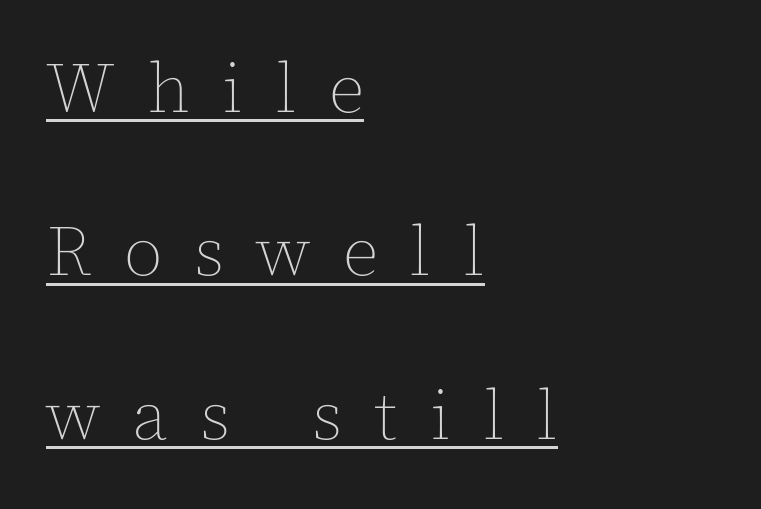
This sample carries an underscore along the baseline area. The type sits square on the baseline with zero lean. A student would call this left alignment; a typographer would say flush left, rag right. The rendering inserts visible extra space after every character. Stroke mass is kept to a normal reading level or below. These lines are rendered in a variable-pitch font.
